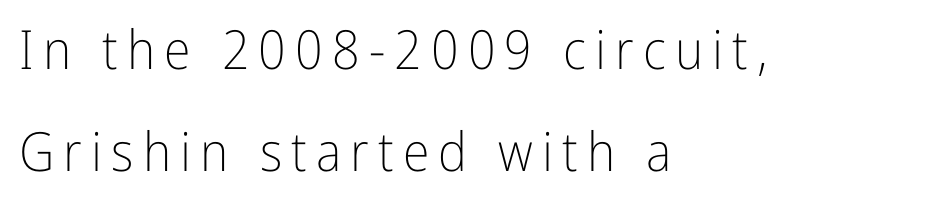
A typesetter would call this proportional, since set widths differ per character. The letters carry no serifs — their stems end cleanly without finishing strokes. On a weight scale, this lands at 450 or below. The passage is arranged the way most books set body copy — flush left. A clean baseline with only descenders dipping below it. Do the letters lean? They stand straight.
